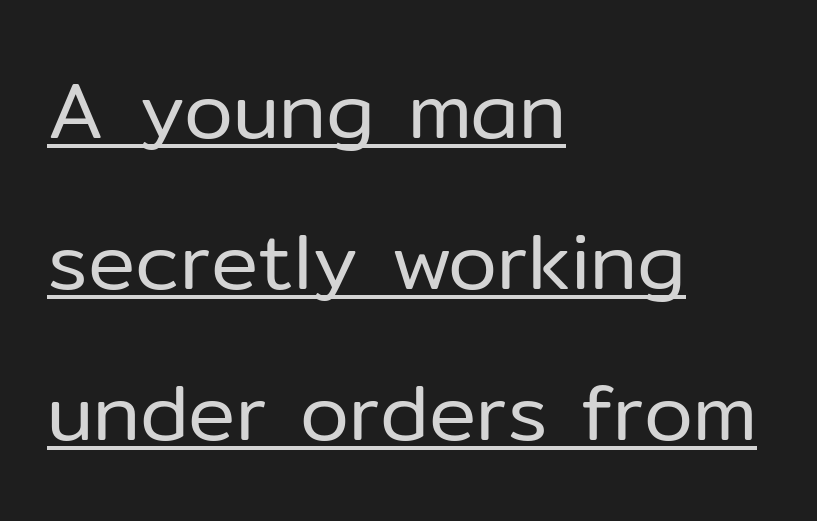
The image shows 79 px regular-weight sans-serif type, upright; set left-aligned, loose line spacing (1.91x), normal letter spacing, underlined; low stroke contrast and a medium x-height.
